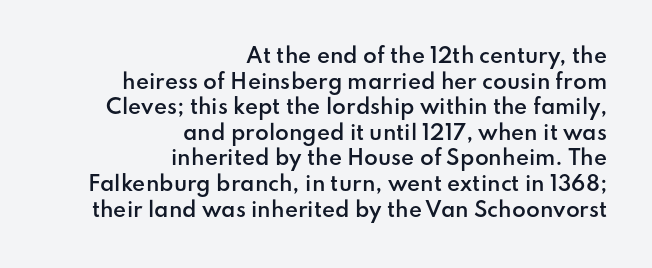
Q: Is the text bold? A: Semi-bold.
Q: Is the text italic (slanted)? A: No, it is upright.
Q: Is the text underlined? A: No.
Q: How is the paragraph aligned? A: Right-aligned.
Q: Is the spacing between letters normal or unusually wide? A: Normal.
Q: Is the spacing between lines tight, normal or loose? A: Normal.
